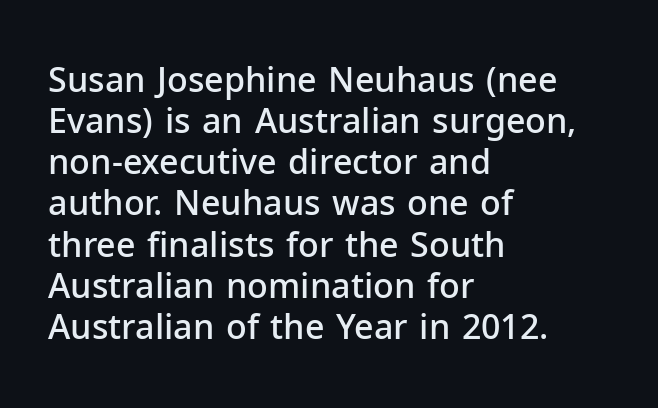
{"serif": "no", "italic": "no", "bold": "semi", "weight": "semibold", "width": "normal", "stroke_contrast": "low", "x_height": "medium", "monospaced": "no", "underline": "no", "align": "left", "line_spacing_ratio": 1.21, "letter_spacing": "normal", "letter_spacing_em": 0.0, "glyph_px": 34}
